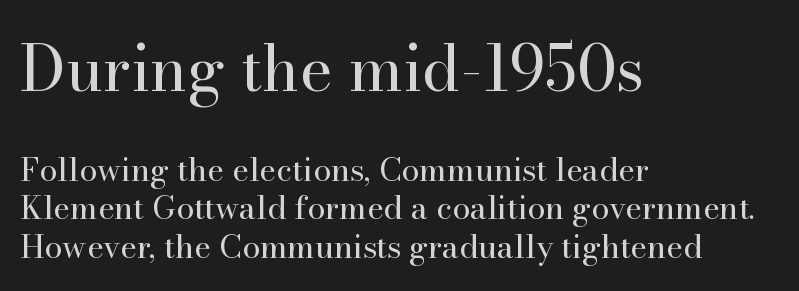
{"serif": "yes", "italic": "no", "bold": "no", "weight": "regular", "width": "normal", "stroke_contrast": "high", "x_height": "small", "monospaced": "no", "underline": "no", "align": "left", "line_spacing_ratio": 1.19, "letter_spacing": "normal", "letter_spacing_em": 0.0, "larger_block": "first", "size_ratio": 1.97, "glyph_px": 63}
